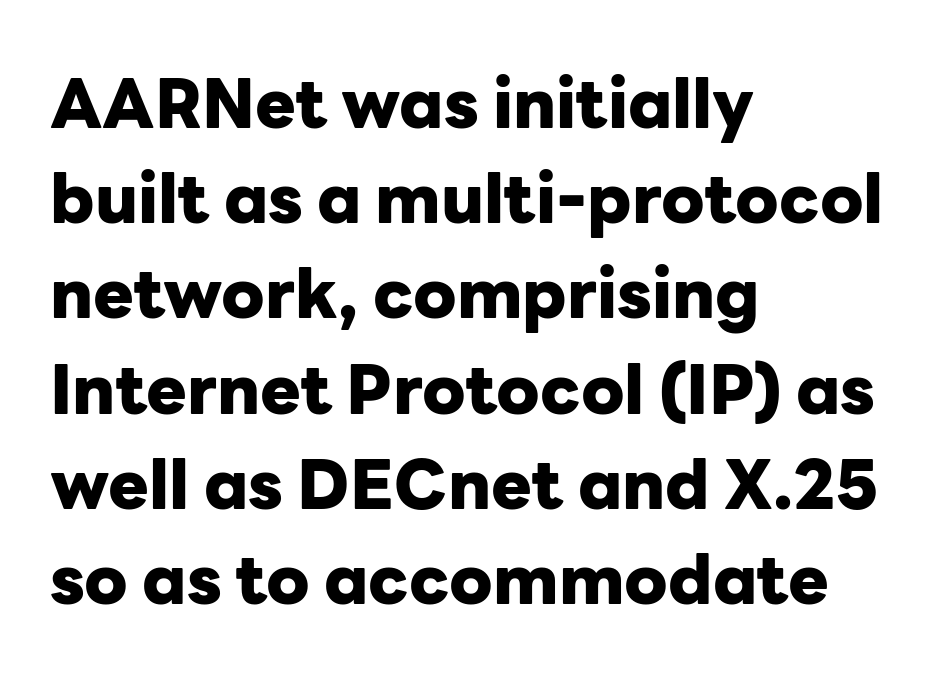
{"serif": "no", "italic": "no", "bold": "yes", "weight": "heavy", "width": "normal", "stroke_contrast": "low", "x_height": "medium", "monospaced": "no", "underline": "no", "align": "left", "line_spacing": "normal", "line_spacing_ratio": 1.4, "letter_spacing": "normal", "letter_spacing_em": 0.0, "glyph_px": 68}
